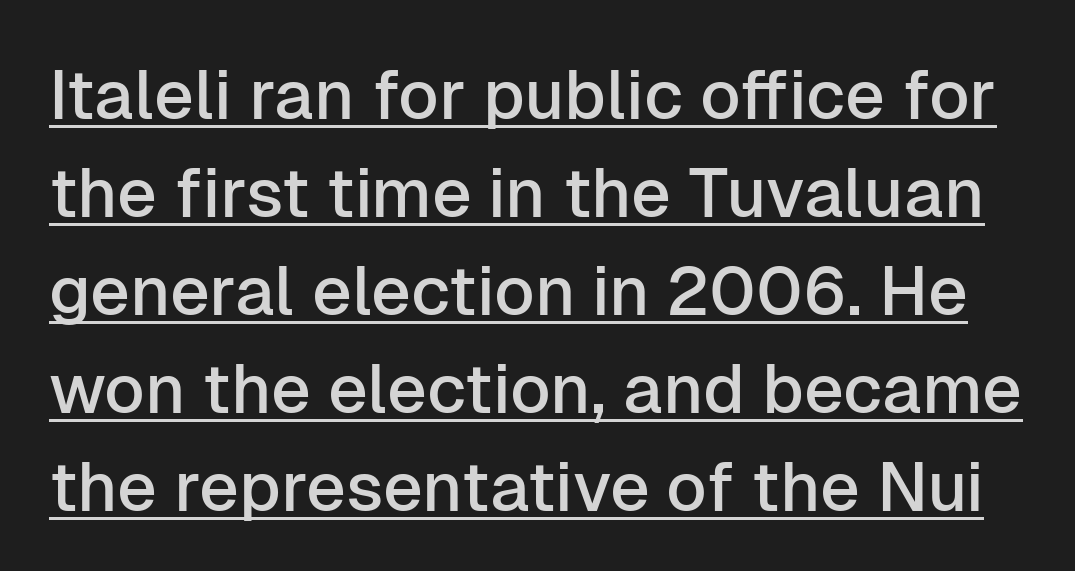
{"serif": "no", "italic": "no", "width": "normal", "stroke_contrast": "low", "x_height": "medium", "monospaced": "no", "underline": "yes", "line_spacing": "normal", "line_spacing_ratio": 1.42, "letter_spacing": "normal", "letter_spacing_em": 0.0, "glyph_px": 69}
